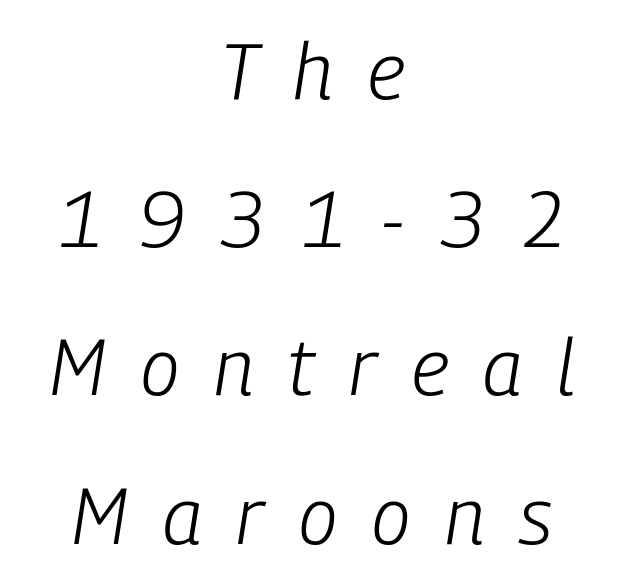
{"italic": "yes", "lean": "right", "slant_degrees": 9, "bold": "no", "weight": "light", "width": "condensed", "stroke_contrast": "low", "x_height": "medium", "monospaced": "no", "underline": "no", "align": "center", "line_spacing": "loose", "line_spacing_ratio": 1.9, "letter_spacing": "wide", "letter_spacing_em": 0.45, "glyph_px": 78}
